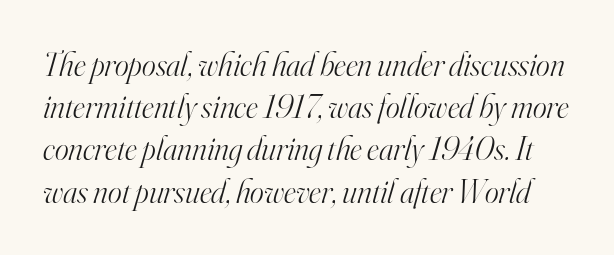
Each stroke keeps to a modest, everyday thickness or less. The gaps between neighbouring characters are ordinary and unremarkable. It's the slanting kind of type. Do the characters align in a grid? No, the font is proportional. Compared with typical paragraphs, the rows here are spaced about the same. Beneath every word, the page is bare.
